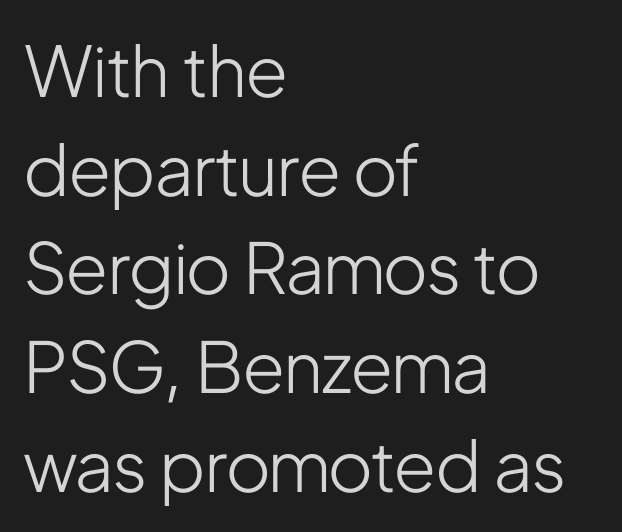
Q: Is the text bold? A: No.
Q: Is the text italic (slanted)? A: No, it is upright.
Q: Is the typeface a serif or a sans-serif typeface? A: Sans-serif.
Q: Is the text underlined? A: No.
Q: How is the paragraph aligned? A: Left-aligned.
Q: Is the spacing between letters normal or unusually wide? A: Normal.
Q: Is the spacing between lines tight, normal or loose? A: Normal.
Q: Width (condensed, normal, or wide)? A: Condensed.
Q: Stroke contrast? A: Low.
Q: x-height? A: Medium.
Q: Monospaced? A: No.
